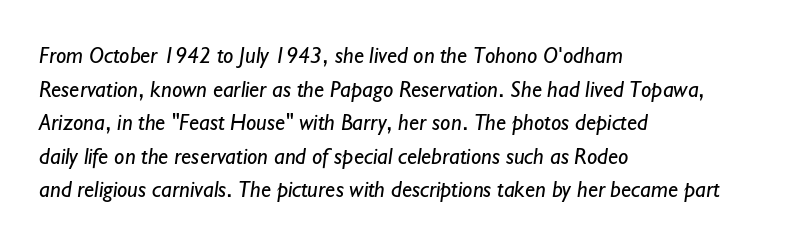
{"bold": "no", "underline": "no", "align": "left", "line_spacing": "normal", "line_spacing_ratio": 1.46, "letter_spacing": "normal", "letter_spacing_em": 0.0, "glyph_px": 23}
